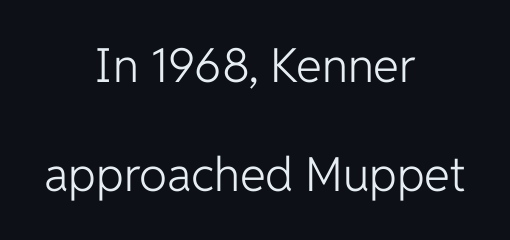
Q: Is the text bold? A: No.
Q: Is the text italic (slanted)? A: No, it is upright.
Q: Is the typeface a serif or a sans-serif typeface? A: Sans-serif.
Q: Is the text underlined? A: No.
Q: How is the paragraph aligned? A: Centered.
Q: Is the spacing between letters normal or unusually wide? A: Normal.
Q: Is the spacing between lines tight, normal or loose? A: Loose.
Q: Width (condensed, normal, or wide)? A: Normal.
Q: Stroke contrast? A: Low.
Q: x-height? A: Medium.
Q: Monospaced? A: No.
